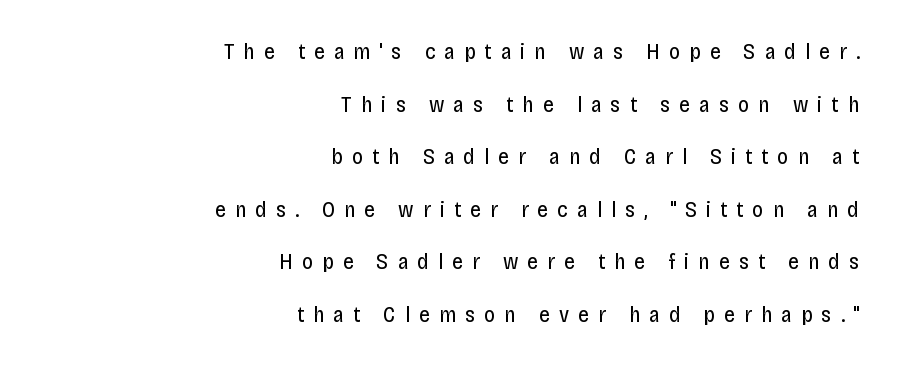
The image shows 22 px text type, upright; set right-aligned, loose line spacing (2.39x), unusually wide letter spacing (+0.41 em), not underlined.
